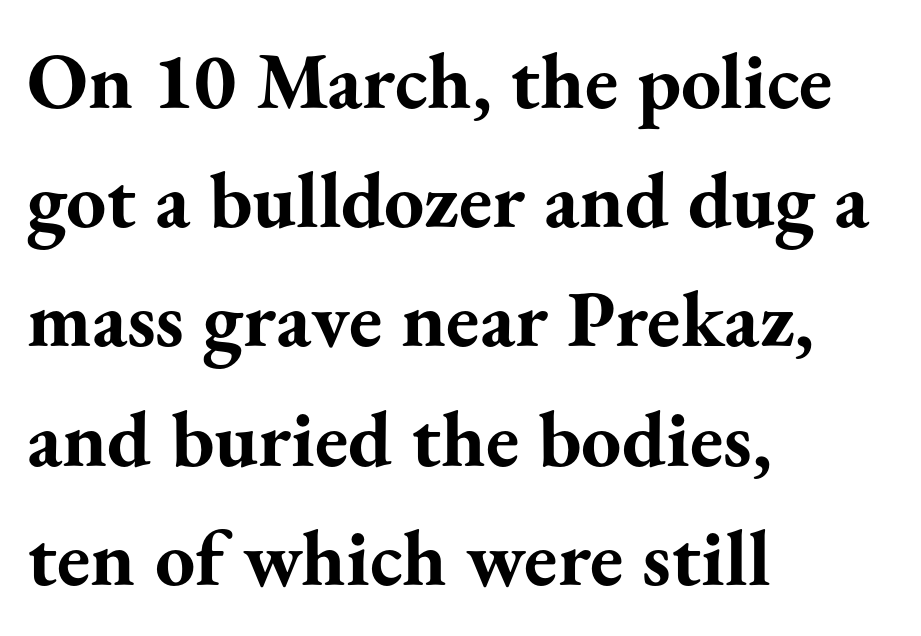
{"serif": "yes", "italic": "no", "bold": "yes", "weight": "bold", "width": "normal", "stroke_contrast": "medium", "x_height": "small", "monospaced": "no", "underline": "no", "align": "left", "line_spacing": "normal", "line_spacing_ratio": 1.49, "letter_spacing": "normal", "letter_spacing_em": 0.0, "glyph_px": 80}
